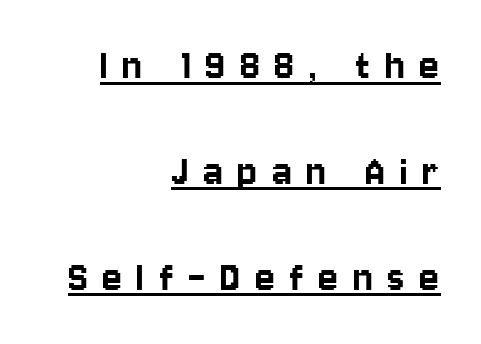
Q: Is the text italic (slanted)? A: No, it is upright.
Q: Is the typeface a serif or a sans-serif typeface? A: Sans-serif.
Q: Is the text underlined? A: Yes.
Q: How is the paragraph aligned? A: Right-aligned.
Q: Is the spacing between letters normal or unusually wide? A: Unusually wide.
Q: Is the spacing between lines tight, normal or loose? A: Loose.
Q: Width (condensed, normal, or wide)? A: Condensed.
Q: Stroke contrast? A: Low.
Q: x-height? A: Large.
Q: Monospaced? A: No.
